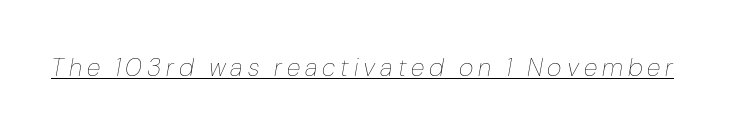
Italic? Definitely — the glyphs are oblique. Compared with a typical body face, this is equally light or lighter still. Underline: present. The face used here is rendered with a markedly widened letterfit.
